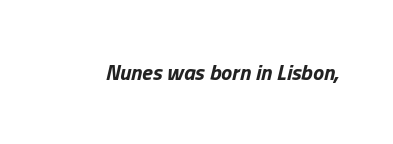
Q: Is the text bold? A: Yes.
Q: Is the text italic (slanted)? A: Yes, it leans right by about 13 degrees.
Q: Is the text underlined? A: No.
Q: Is the spacing between letters normal or unusually wide? A: Normal.
